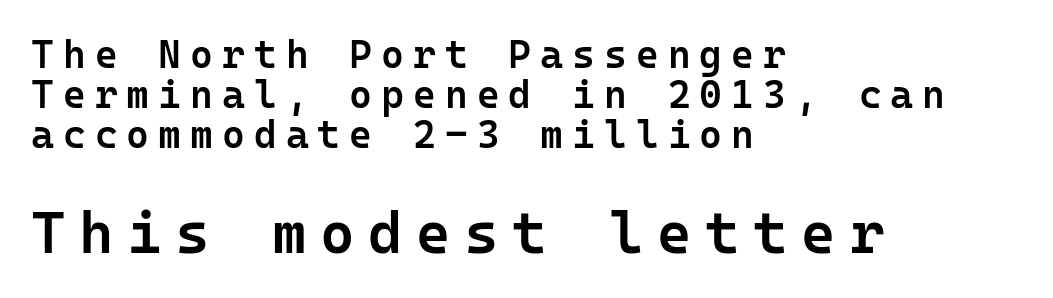
Q: Is the text bold? A: Semi-bold.
Q: Is the text italic (slanted)? A: No, it is upright.
Q: Is the typeface a serif or a sans-serif typeface? A: Sans-serif.
Q: Is the text underlined? A: No.
Q: How is the paragraph aligned? A: Left-aligned.
Q: Is the spacing between letters normal or unusually wide? A: Unusually wide.
Q: Is the spacing between lines tight, normal or loose? A: Tight.
Q: Which block of text is set in a larger size, the first (top) or the second (bottom)? A: The second (bottom) one.
Q: Width (condensed, normal, or wide)? A: Normal.
Q: Stroke contrast? A: Low.
Q: x-height? A: Medium.
Q: Monospaced? A: Yes.
